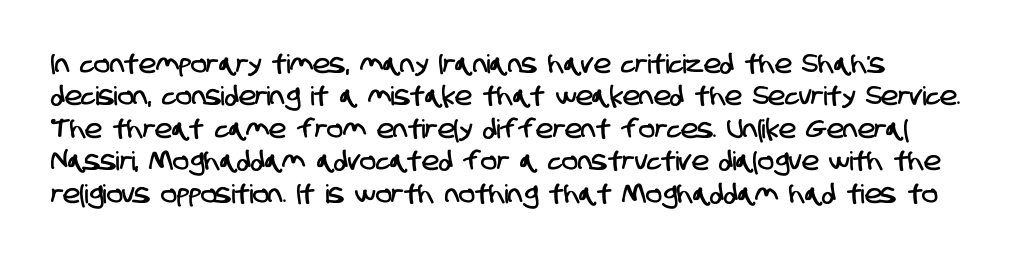
{"underline": "no", "line_spacing": "normal", "line_spacing_ratio": 1.25, "letter_spacing": "normal", "letter_spacing_em": 0.0, "glyph_px": 26}
